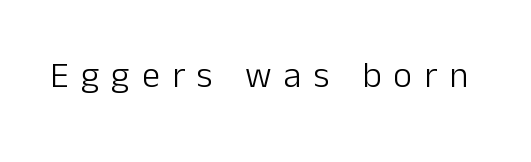
Nothing heavy about these letters — not bold at all. The passage shown is not underscored anywhere. Here the designer chose a conventional face with non-uniform glyph widths. Students, note that the glyphs here are deliberately spaced far apart.
